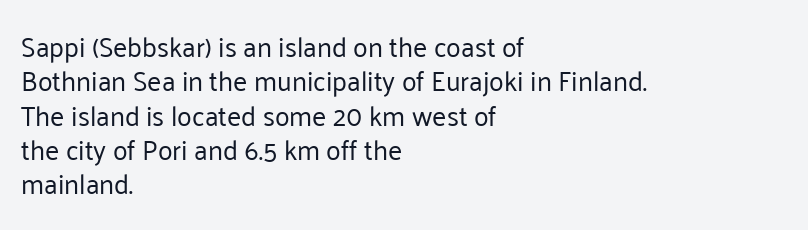
The letterforms sit at book weight or below. Honestly, the letter spacing is just normal — you wouldn't notice it. The type sits square on the baseline with zero lean. Unmarked baselines from the first word to the last. The text block is weighted toward the left margin, trailing off unevenly rightward. The designer left line spacing at the default.
